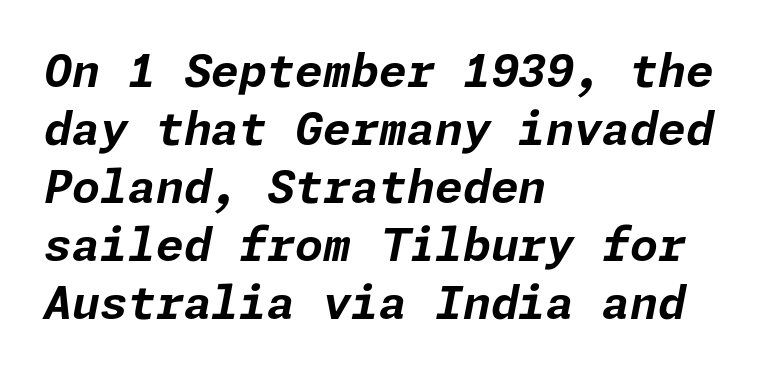
{"italic": "yes", "lean": "right", "slant_degrees": 11, "bold": "yes", "weight": "bold", "width": "normal", "stroke_contrast": "low", "x_height": "medium", "underline": "no", "align": "left", "line_spacing": "normal", "line_spacing_ratio": 1.29, "letter_spacing": "normal", "letter_spacing_em": 0.0, "glyph_px": 45}
